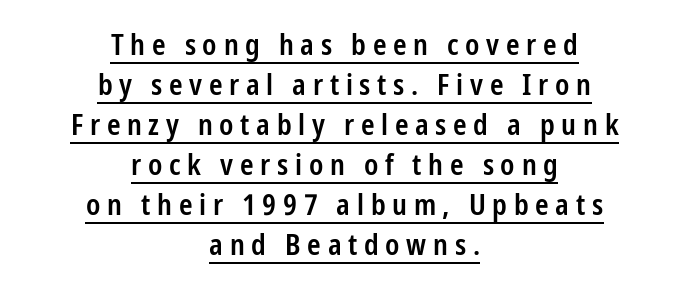
In CSS terms this would be text-align: center. Honestly, the underline is the first thing you notice here. Strokes here are thickened, but only to semibold level. You could not count columns in this text — the font is proportionally spaced.
